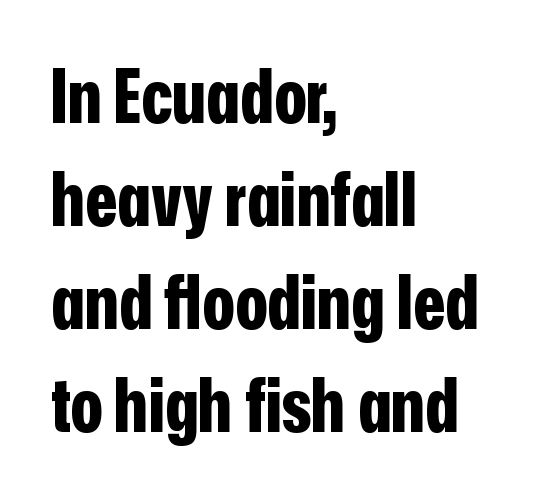
Q: Is the text bold? A: Yes.
Q: Is the text italic (slanted)? A: No, it is upright.
Q: Is the typeface a serif or a sans-serif typeface? A: Sans-serif.
Q: Is the text underlined? A: No.
Q: How is the paragraph aligned? A: Left-aligned.
Q: Is the spacing between letters normal or unusually wide? A: Normal.
Q: Is the spacing between lines tight, normal or loose? A: Normal.
Q: Width (condensed, normal, or wide)? A: Condensed.
Q: Stroke contrast? A: Low.
Q: x-height? A: Medium.
Q: Monospaced? A: No.
